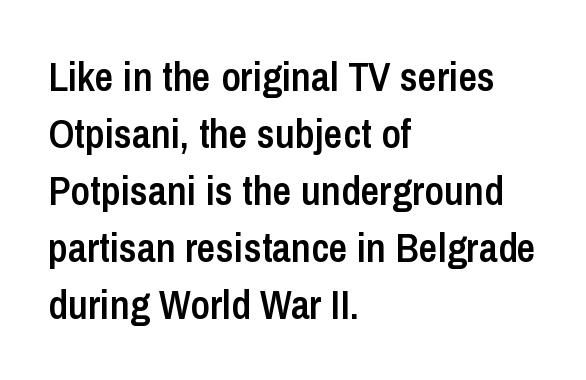
Q: Is the text bold? A: Semi-bold.
Q: Is the text italic (slanted)? A: No, it is upright.
Q: Is the typeface a serif or a sans-serif typeface? A: Sans-serif.
Q: Is the text underlined? A: No.
Q: How is the paragraph aligned? A: Left-aligned.
Q: Is the spacing between letters normal or unusually wide? A: Normal.
Q: Is the spacing between lines tight, normal or loose? A: Normal.
Q: Width (condensed, normal, or wide)? A: Condensed.
Q: Stroke contrast? A: Low.
Q: x-height? A: Medium.
Q: Monospaced? A: No.
